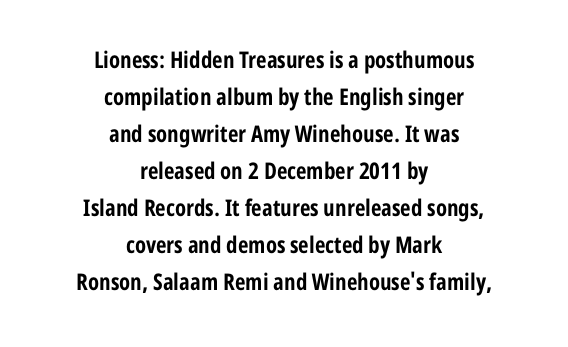
Visually the block forms a symmetrical silhouette, jagged on both flanks. This rendering features lettering with no underline. The rows are spaced the way most documents space them. The letters stand straight up with perfectly vertical stems. Is the type bold? Yes — the strokes are clearly thick and heavy. Characters follow at the spacing the type designer built in.
